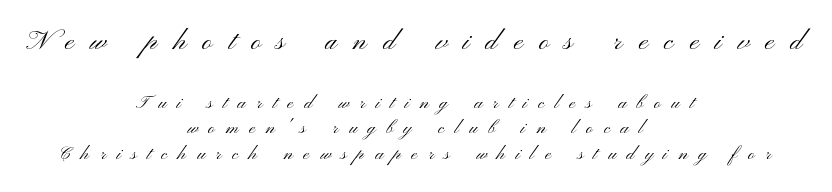
{"serif": "no", "bold": "no", "weight": "light", "width": "wide", "stroke_contrast": "medium", "x_height": "small", "monospaced": "no", "underline": "no", "align": "center", "line_spacing": "tight", "line_spacing_ratio": 1.11, "letter_spacing": "wide", "letter_spacing_em": 0.46, "larger_block": "first", "size_ratio": 1.52, "glyph_px": 35}
